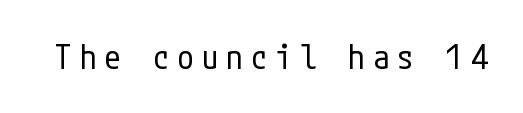
Designer's note — italics off, roman on. In terms of letterspacing, this is a distinctly airy, spread setting. Any mark beneath the type? The region is blank. Nothing sits at the stroke ends, so this counts as sans-serif. Unbolded letterforms with no extra heft.
